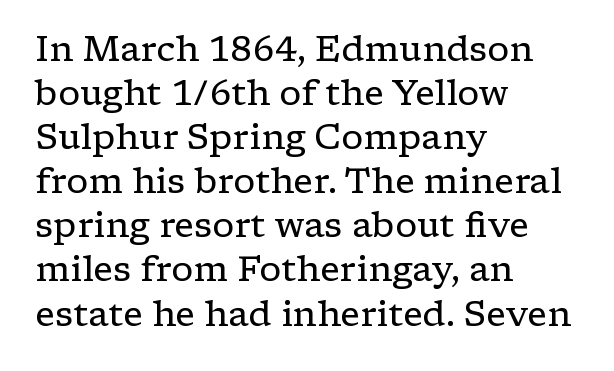
A student would call this left alignment; a typographer would say flush left, rag right. Spacing between characters is what you'd get straight out of the box. Normally led — the rows are evenly, conventionally spaced. Check where the strokes stop: tiny serifs finish them off. Nope, not italic — everything's standing straight.
